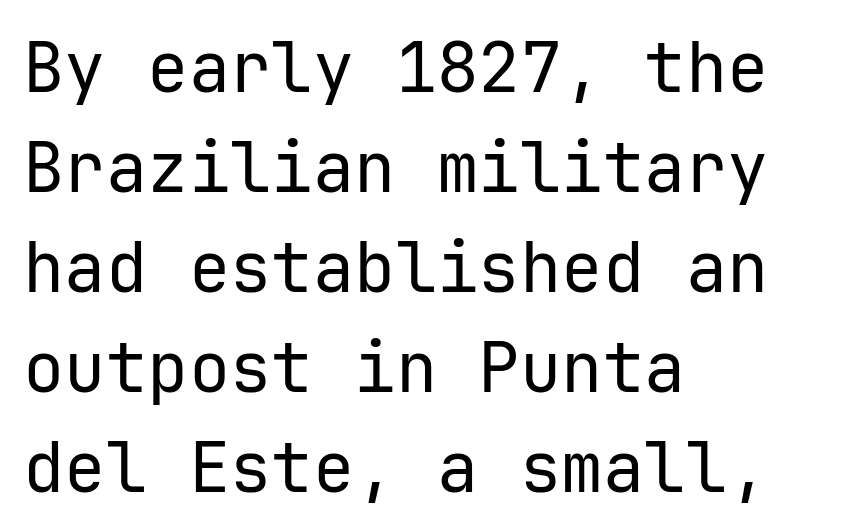
Do the letters lean? They stand straight. The line-height multiplier appears to be the usual default. Observe the ordinary spacing: letters are neighbours, not strangers. Notice how the passage keeps a crisp vertical edge on the left only. The passage shown is not underscored anywhere.
